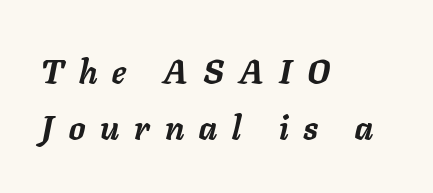
{"italic": "yes", "lean": "right", "slant_degrees": 11, "bold": "yes", "weight": "semibold", "width": "normal", "stroke_contrast": "low", "x_height": "medium", "monospaced": "no", "underline": "no", "align": "left", "line_spacing": "normal", "line_spacing_ratio": 1.65, "letter_spacing": "wide", "letter_spacing_em": 0.45, "glyph_px": 34}
